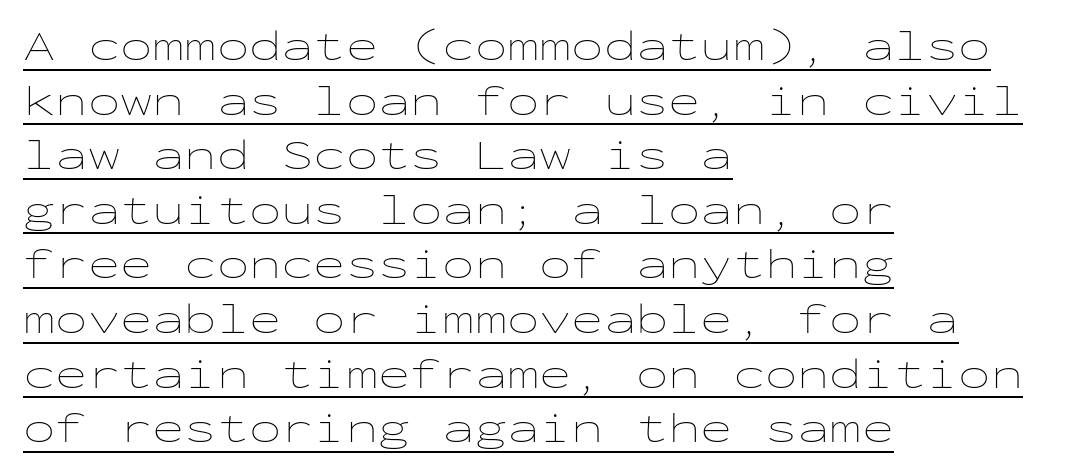
The image shows 43 px thin, wide type, upright, monospaced; set left-aligned, normal line spacing (1.27x), normal letter spacing, underlined; low stroke contrast and a medium x-height.
